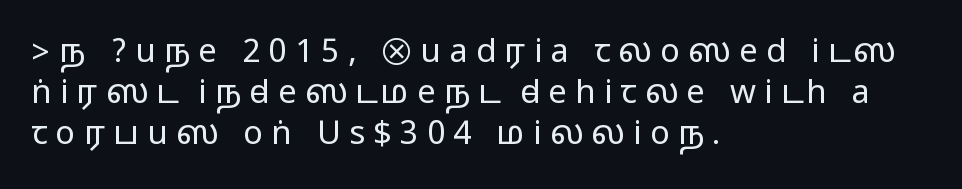
{"serif": "no", "italic": "no", "width": "wide", "stroke_contrast": "medium", "monospaced": "no", "underline": "no", "align": "left", "line_spacing_ratio": 1.24, "letter_spacing": "wide", "letter_spacing_em": 0.25, "glyph_px": 33}
